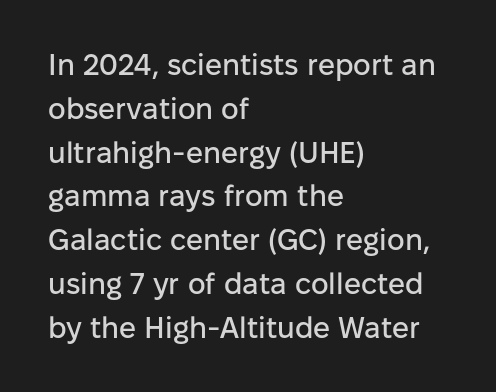
Q: Is the text italic (slanted)? A: No, it is upright.
Q: Is the typeface a serif or a sans-serif typeface? A: Sans-serif.
Q: Is the text underlined? A: No.
Q: How is the paragraph aligned? A: Left-aligned.
Q: Is the spacing between letters normal or unusually wide? A: Normal.
Q: Is the spacing between lines tight, normal or loose? A: Normal.
Q: Width (condensed, normal, or wide)? A: Normal.
Q: Stroke contrast? A: Low.
Q: x-height? A: Medium.
Q: Monospaced? A: No.
